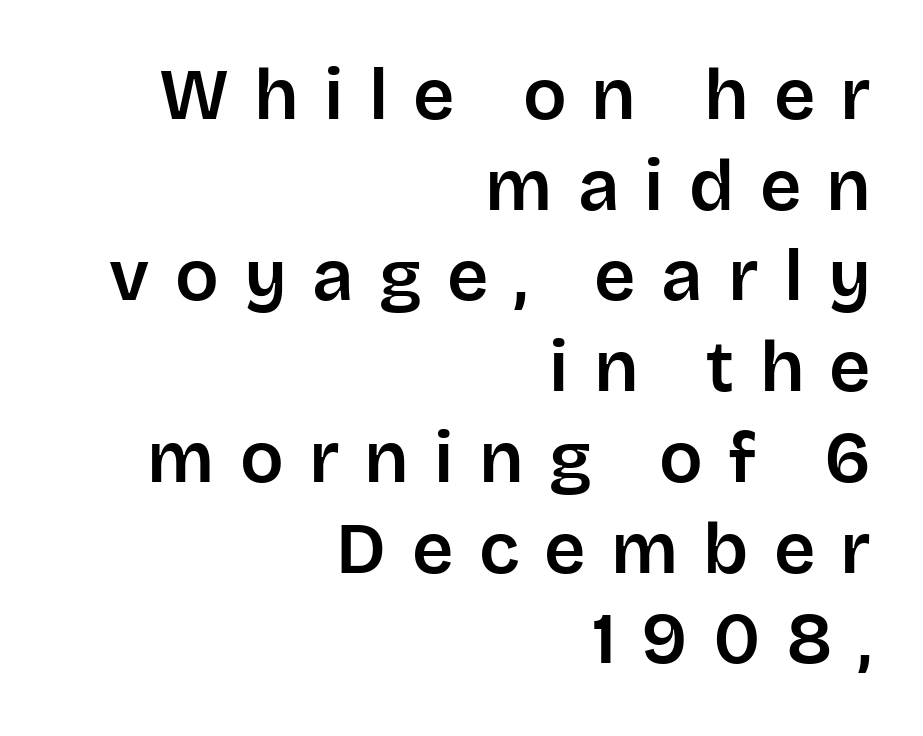
Q: Is the text italic (slanted)? A: No, it is upright.
Q: Is the typeface a serif or a sans-serif typeface? A: Sans-serif.
Q: Is the text underlined? A: No.
Q: How is the paragraph aligned? A: Right-aligned.
Q: Is the spacing between letters normal or unusually wide? A: Unusually wide.
Q: Is the spacing between lines tight, normal or loose? A: Normal.
Q: Width (condensed, normal, or wide)? A: Normal.
Q: Stroke contrast? A: Low.
Q: x-height? A: Large.
Q: Monospaced? A: No.
